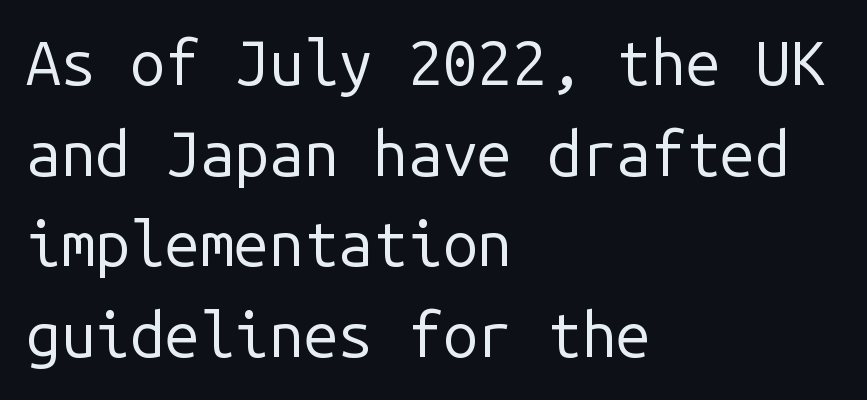
Q: Is the text bold? A: No.
Q: Is the text italic (slanted)? A: No, it is upright.
Q: Is the typeface a serif or a sans-serif typeface? A: Sans-serif.
Q: Is the text underlined? A: No.
Q: How is the paragraph aligned? A: Left-aligned.
Q: Is the spacing between letters normal or unusually wide? A: Normal.
Q: Is the spacing between lines tight, normal or loose? A: Normal.
Q: Width (condensed, normal, or wide)? A: Normal.
Q: Stroke contrast? A: Low.
Q: x-height? A: Medium.
Q: Monospaced? A: Yes.
